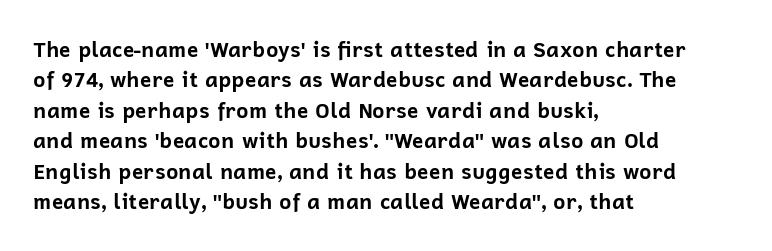
{"italic": "no", "bold": "yes", "underline": "no", "align": "left", "line_spacing": "normal", "line_spacing_ratio": 1.45, "letter_spacing": "normal", "letter_spacing_em": 0.0, "glyph_px": 21}
